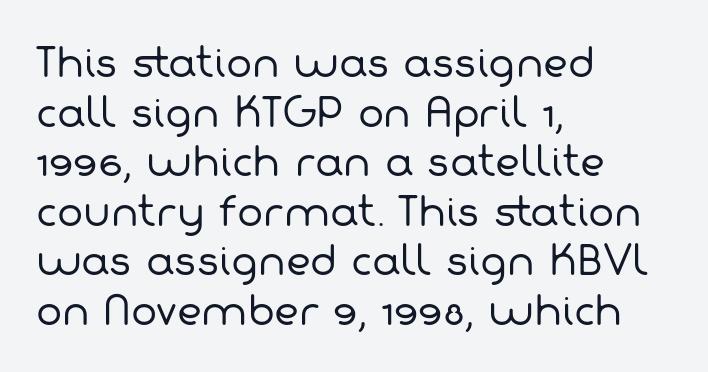
The image shows 39 px regular-weight sans-serif type; set left-aligned, normal line spacing (1.27x), normal letter spacing, not underlined; low stroke contrast and a medium x-height.
